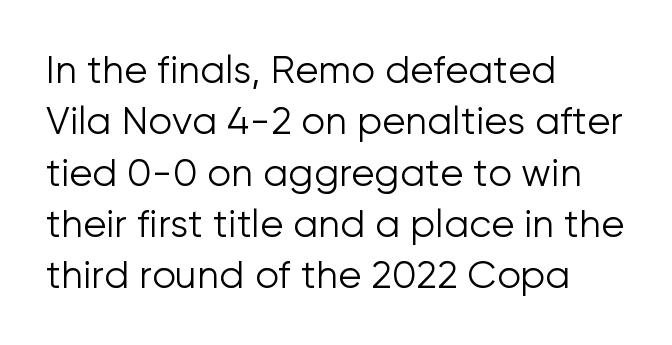
Q: Is the text bold? A: No.
Q: Is the text italic (slanted)? A: No, it is upright.
Q: Is the typeface a serif or a sans-serif typeface? A: Sans-serif.
Q: Is the text underlined? A: No.
Q: How is the paragraph aligned? A: Left-aligned.
Q: Is the spacing between letters normal or unusually wide? A: Normal.
Q: Is the spacing between lines tight, normal or loose? A: Normal.
Q: Width (condensed, normal, or wide)? A: Normal.
Q: Stroke contrast? A: Low.
Q: x-height? A: Medium.
Q: Monospaced? A: No.
